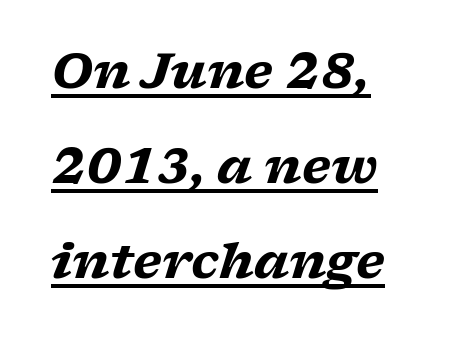
The rendered words wear a rule along their underside. Here the designer chose a conventional face with non-uniform glyph widths. The face used here is seriffed, in the tradition of book romans. Observe the lean: these are italic letterforms. Compared with typical body copy, the letter spacing here is the same.
